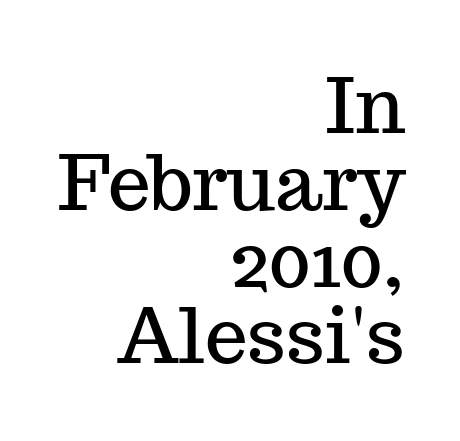
Q: Is the text italic (slanted)? A: No, it is upright.
Q: Is the typeface a serif or a sans-serif typeface? A: Serif.
Q: Is the text underlined? A: No.
Q: How is the paragraph aligned? A: Right-aligned.
Q: Is the spacing between letters normal or unusually wide? A: Normal.
Q: Is the spacing between lines tight, normal or loose? A: Tight.
Q: Width (condensed, normal, or wide)? A: Normal.
Q: Stroke contrast? A: Medium.
Q: x-height? A: Medium.
Q: Monospaced? A: No.
